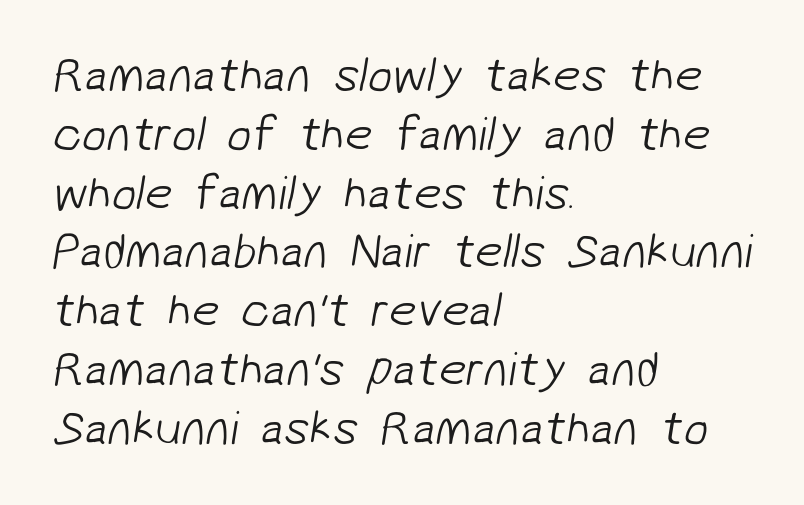
The image shows 49 px light sans-serif type; set left-aligned, line spacing 1.2x, normal letter spacing, not underlined; low stroke contrast and a medium x-height.
